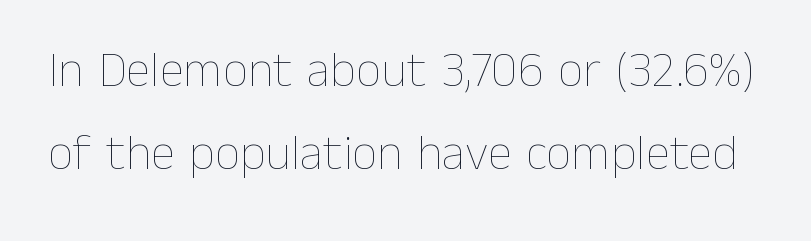
Q: Is the text bold? A: No.
Q: Is the text italic (slanted)? A: No, it is upright.
Q: Is the text underlined? A: No.
Q: Is the spacing between letters normal or unusually wide? A: Normal.
Q: Is the spacing between lines tight, normal or loose? A: Normal.
Q: Width (condensed, normal, or wide)? A: Normal.
Q: Stroke contrast? A: Low.
Q: x-height? A: Medium.
Q: Monospaced? A: No.
